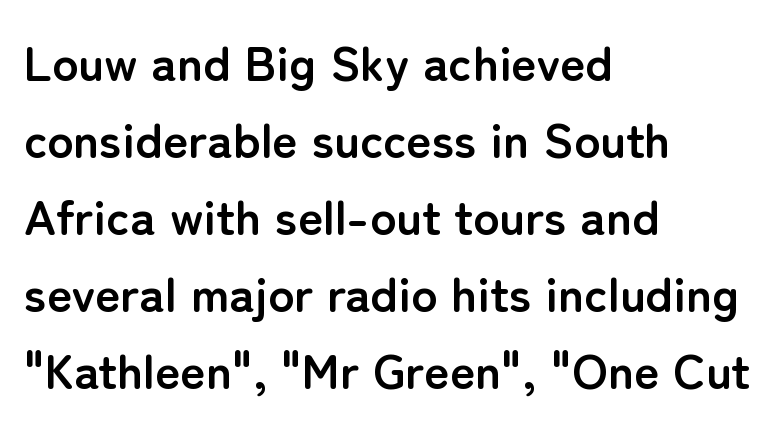
{"serif": "no", "italic": "no", "bold": "yes", "weight": "semibold", "width": "normal", "stroke_contrast": "low", "x_height": "medium", "monospaced": "no", "underline": "no", "align": "left", "line_spacing": "normal", "line_spacing_ratio": 1.57, "letter_spacing": "normal", "letter_spacing_em": 0.0, "glyph_px": 49}
